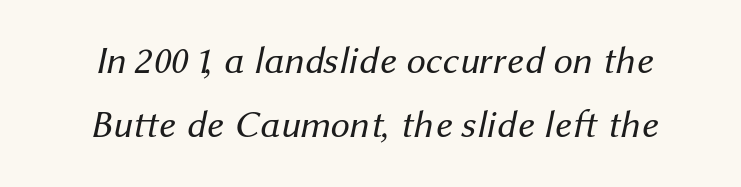
{"serif": "no", "bold": "no", "weight": "regular", "width": "normal", "stroke_contrast": "medium", "x_height": "medium", "monospaced": "no", "underline": "no", "line_spacing": "normal", "line_spacing_ratio": 1.68, "letter_spacing": "normal", "letter_spacing_em": 0.0, "glyph_px": 38}
